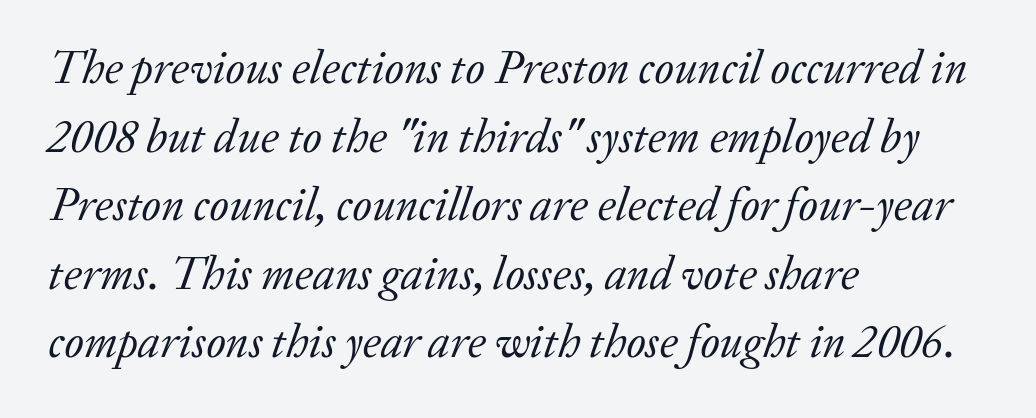
{"serif": "yes", "italic": "yes", "lean": "right", "slant_degrees": 20, "bold": "no", "weight": "regular", "width": "normal", "stroke_contrast": "low", "x_height": "medium", "monospaced": "no", "underline": "no", "align": "left", "line_spacing": "normal", "line_spacing_ratio": 1.49, "letter_spacing": "normal", "letter_spacing_em": 0.0, "glyph_px": 46}
